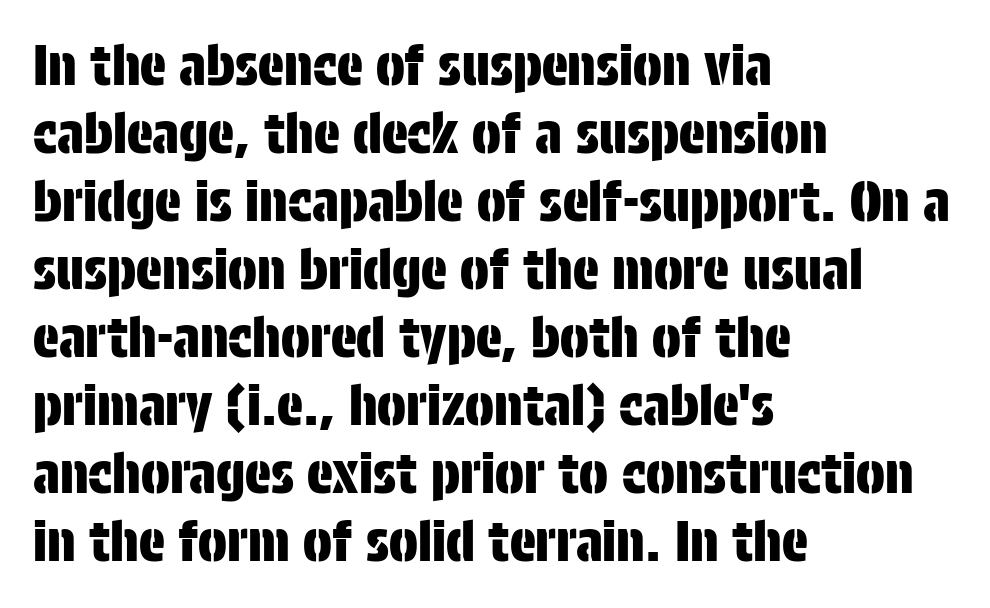
To sum up the face: it is a sans, with no serifs. The lettering holds an erect, upright posture throughout. Think of a printed novel: that variable character pitch is what you see here. Spacing between characters is what you'd get straight out of the box.
